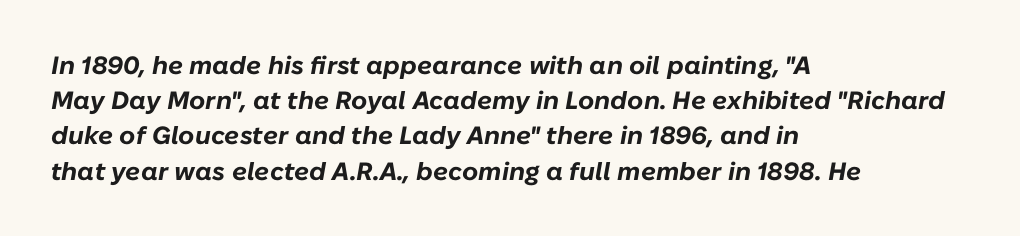
Q: Is the text bold? A: Yes.
Q: Is the text italic (slanted)? A: Yes, it leans right by about 10 degrees.
Q: Is the text underlined? A: No.
Q: How is the paragraph aligned? A: Left-aligned.
Q: Is the spacing between letters normal or unusually wide? A: Normal.
Q: Is the spacing between lines tight, normal or loose? A: Normal.
